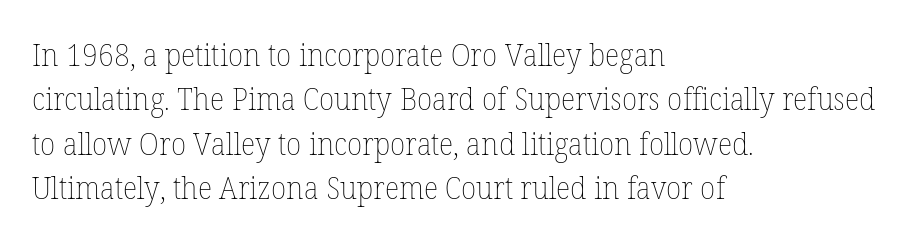
{"italic": "no", "bold": "no", "weight": "thin", "width": "normal", "stroke_contrast": "low", "x_height": "medium", "monospaced": "no", "underline": "no", "align": "left", "line_spacing": "normal", "line_spacing_ratio": 1.43, "letter_spacing": "normal", "letter_spacing_em": 0.0, "glyph_px": 31}
